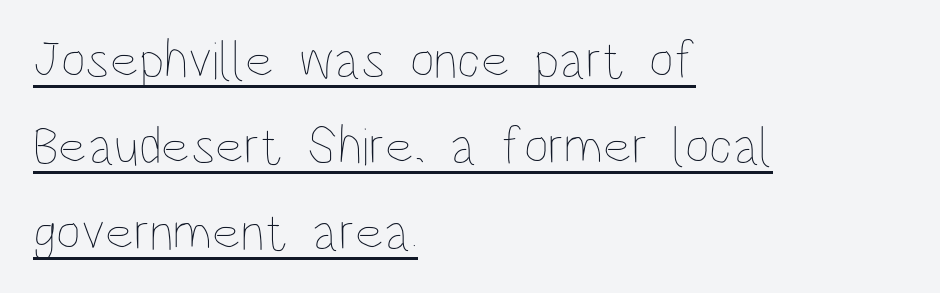
The image shows 54 px thin, condensed type, upright; set left-aligned, normal line spacing (1.59x), normal letter spacing, underlined; low stroke contrast and a large x-height.
